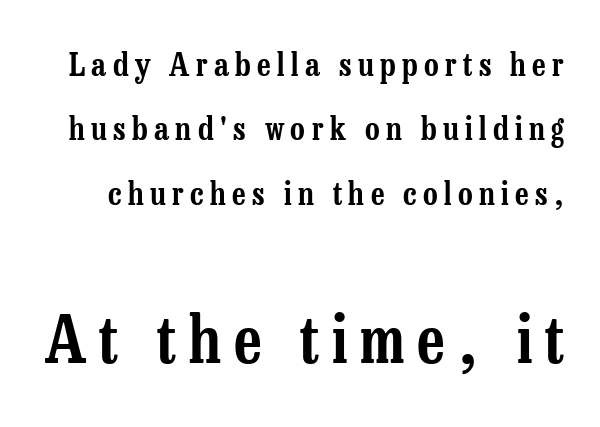
Q: Is the text italic (slanted)? A: No, it is upright.
Q: Is the typeface a serif or a sans-serif typeface? A: Serif.
Q: Is the text underlined? A: No.
Q: Is the spacing between letters normal or unusually wide? A: Unusually wide.
Q: Is the spacing between lines tight, normal or loose? A: Loose.
Q: Which block of text is set in a larger size, the first (top) or the second (bottom)? A: The second (bottom) one.
Q: Width (condensed, normal, or wide)? A: Condensed.
Q: Stroke contrast? A: Low.
Q: x-height? A: Medium.
Q: Monospaced? A: No.
